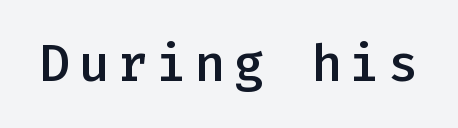
Q: Is the text bold? A: Semi-bold.
Q: Is the text italic (slanted)? A: No, it is upright.
Q: Is the typeface a serif or a sans-serif typeface? A: Sans-serif.
Q: Is the text underlined? A: No.
Q: Width (condensed, normal, or wide)? A: Normal.
Q: Stroke contrast? A: Low.
Q: x-height? A: Medium.
Q: Monospaced? A: Yes.
